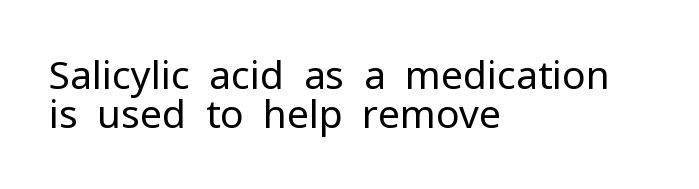
Q: Is the text bold? A: No.
Q: Is the text italic (slanted)? A: No, it is upright.
Q: Is the typeface a serif or a sans-serif typeface? A: Sans-serif.
Q: Is the text underlined? A: No.
Q: How is the paragraph aligned? A: Left-aligned.
Q: Is the spacing between letters normal or unusually wide? A: Normal.
Q: Is the spacing between lines tight, normal or loose? A: Tight.
Q: Width (condensed, normal, or wide)? A: Normal.
Q: Stroke contrast? A: Low.
Q: x-height? A: Medium.
Q: Monospaced? A: No.
